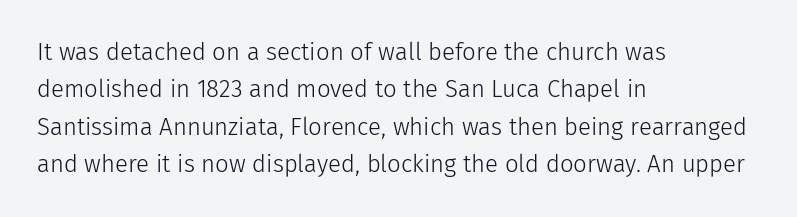
{"italic": "no", "bold": "no", "underline": "no", "align": "left", "line_spacing": "normal", "line_spacing_ratio": 1.56, "letter_spacing": "normal", "letter_spacing_em": 0.0, "glyph_px": 24}
